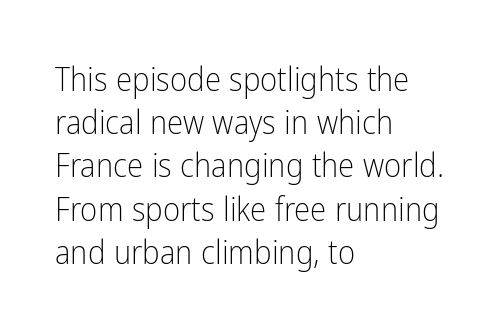
The image shows 33 px light, condensed sans-serif type, upright; set left-aligned, normal line spacing (1.31x), normal letter spacing, not underlined; low stroke contrast and a medium x-height.
